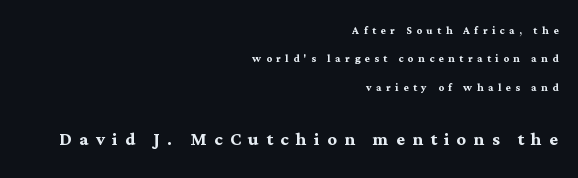
Q: Is the text bold? A: Yes.
Q: Is the text italic (slanted)? A: No, it is upright.
Q: Is the text underlined? A: No.
Q: How is the paragraph aligned? A: Right-aligned.
Q: Is the spacing between letters normal or unusually wide? A: Unusually wide.
Q: Is the spacing between lines tight, normal or loose? A: Loose.
Q: Which block of text is set in a larger size, the first (top) or the second (bottom)? A: The second (bottom) one.
